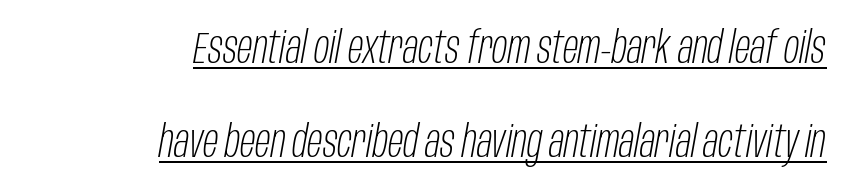
Q: Is the text bold? A: No.
Q: Is the text italic (slanted)? A: Yes, it leans right by about 10 degrees.
Q: Is the text underlined? A: Yes.
Q: How is the paragraph aligned? A: Right-aligned.
Q: Is the spacing between letters normal or unusually wide? A: Normal.
Q: Is the spacing between lines tight, normal or loose? A: Loose.
Q: Width (condensed, normal, or wide)? A: Condensed.
Q: Stroke contrast? A: Low.
Q: x-height? A: Large.
Q: Monospaced? A: No.
